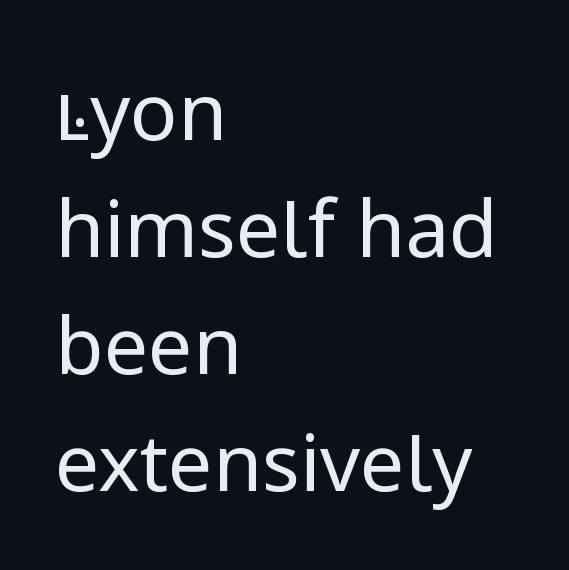
The image shows 79 px regular-weight sans-serif type, upright; set left-aligned, normal line spacing (1.48x), normal letter spacing, not underlined; low stroke contrast and a medium x-height.
